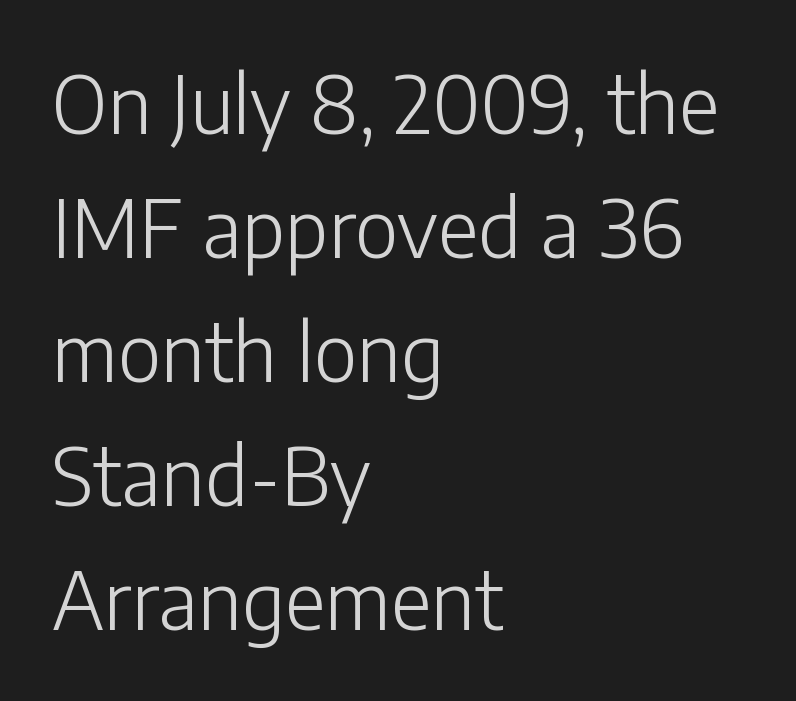
Q: Is the text bold? A: No.
Q: Is the text italic (slanted)? A: No, it is upright.
Q: Is the typeface a serif or a sans-serif typeface? A: Sans-serif.
Q: Is the text underlined? A: No.
Q: How is the paragraph aligned? A: Left-aligned.
Q: Is the spacing between letters normal or unusually wide? A: Normal.
Q: Is the spacing between lines tight, normal or loose? A: Normal.
Q: Width (condensed, normal, or wide)? A: Normal.
Q: Stroke contrast? A: Low.
Q: x-height? A: Medium.
Q: Monospaced? A: No.
